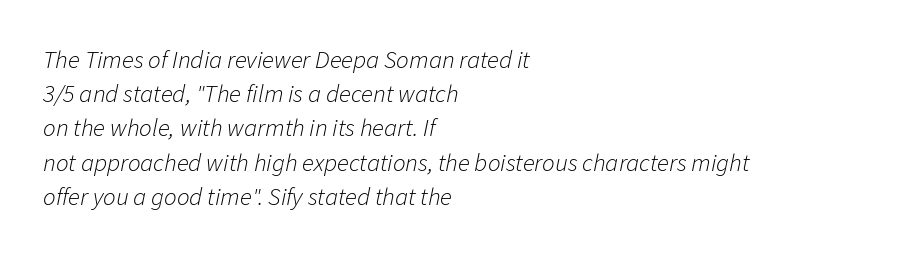
The image shows 25 px text type, italic (leaning right); set left-aligned, normal line spacing (1.37x), normal letter spacing, not underlined.
